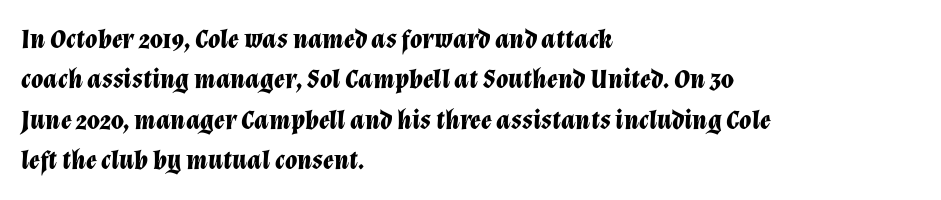
Looks like regular typesetting: each glyph gets only the width it needs. The strip under each line holds only bare page. How heavy is the stroke? Heavy — this is a bold. Spacing between characters is what you'd get straight out of the box. If you drew a ruler down the left edge, every line would touch it.
